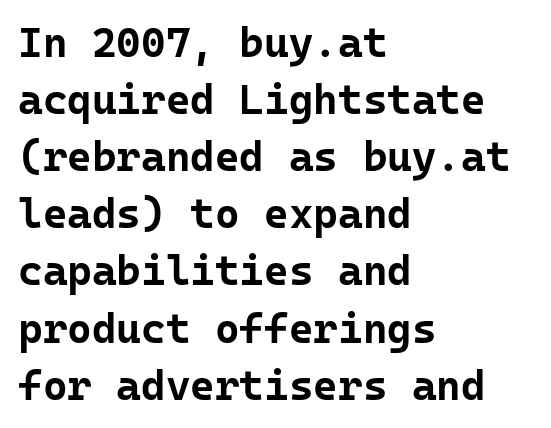
Q: Is the text bold? A: Yes.
Q: Is the text italic (slanted)? A: No, it is upright.
Q: Is the typeface a serif or a sans-serif typeface? A: Sans-serif.
Q: Is the text underlined? A: No.
Q: How is the paragraph aligned? A: Left-aligned.
Q: Is the spacing between letters normal or unusually wide? A: Normal.
Q: Is the spacing between lines tight, normal or loose? A: Normal.
Q: Width (condensed, normal, or wide)? A: Normal.
Q: Stroke contrast? A: Low.
Q: x-height? A: Medium.
Q: Monospaced? A: Yes.
